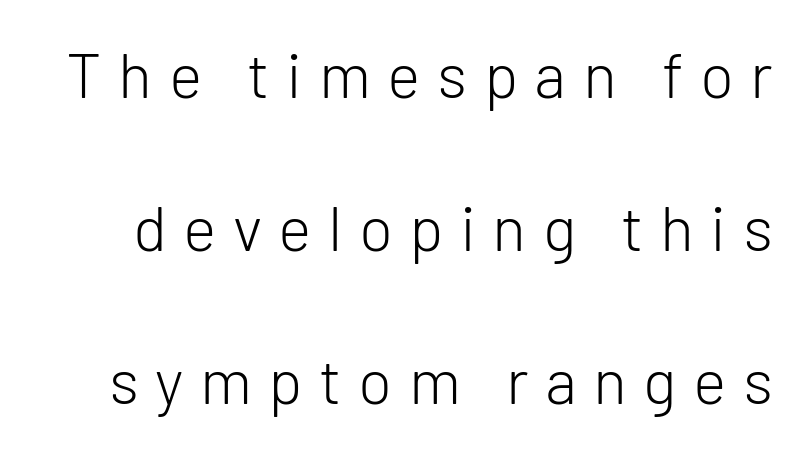
{"serif": "no", "italic": "no", "bold": "no", "weight": "light", "width": "normal", "stroke_contrast": "low", "x_height": "medium", "monospaced": "no", "underline": "no", "line_spacing": "loose", "line_spacing_ratio": 2.43, "letter_spacing": "wide", "letter_spacing_em": 0.26, "glyph_px": 63}
